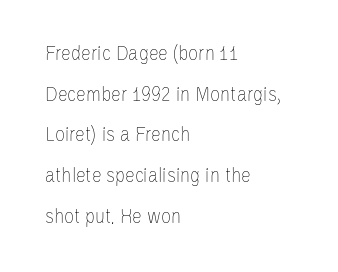
Q: Is the text bold? A: No.
Q: Is the text italic (slanted)? A: No, it is upright.
Q: Is the text underlined? A: No.
Q: How is the paragraph aligned? A: Left-aligned.
Q: Is the spacing between letters normal or unusually wide? A: Normal.
